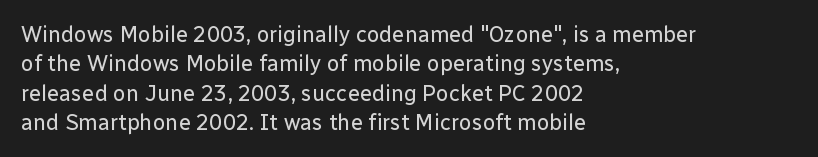
Caption: face not bold, strokes unweighted. Whoever set this chose a conventional vertical rhythm. This sample uses plain, unmodified letter spacing. The lettering stays uniformly vertical, giving the passage a roman look. Rule under the text: the space is simply empty.
